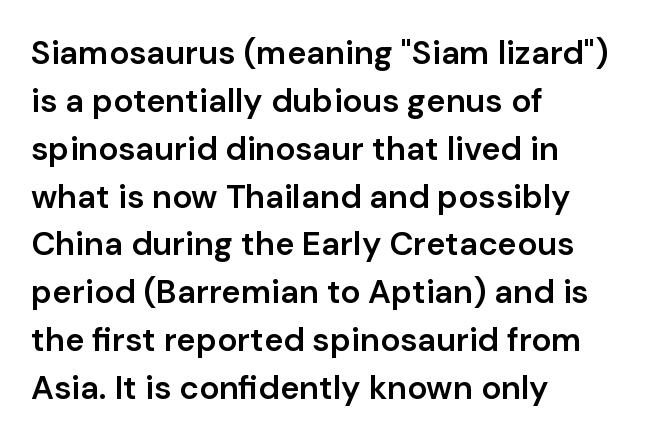
Q: Is the text bold? A: Semi-bold.
Q: Is the text italic (slanted)? A: No, it is upright.
Q: Is the typeface a serif or a sans-serif typeface? A: Sans-serif.
Q: Is the text underlined? A: No.
Q: How is the paragraph aligned? A: Left-aligned.
Q: Is the spacing between letters normal or unusually wide? A: Normal.
Q: Is the spacing between lines tight, normal or loose? A: Normal.
Q: Width (condensed, normal, or wide)? A: Normal.
Q: Stroke contrast? A: Low.
Q: x-height? A: Medium.
Q: Monospaced? A: No.
